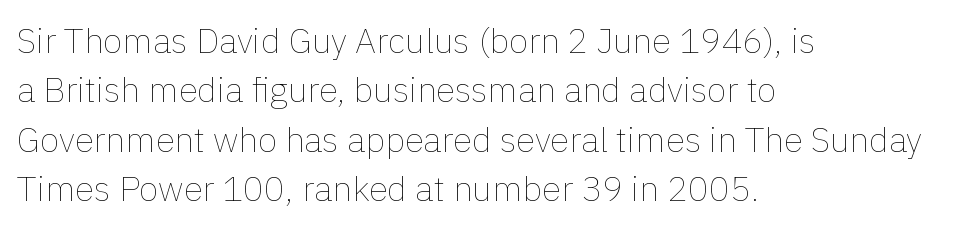
Q: Is the text bold? A: No.
Q: Is the text italic (slanted)? A: No, it is upright.
Q: Is the text underlined? A: No.
Q: How is the paragraph aligned? A: Left-aligned.
Q: Is the spacing between letters normal or unusually wide? A: Normal.
Q: Is the spacing between lines tight, normal or loose? A: Normal.
Q: Width (condensed, normal, or wide)? A: Normal.
Q: x-height? A: Medium.
Q: Monospaced? A: No.
